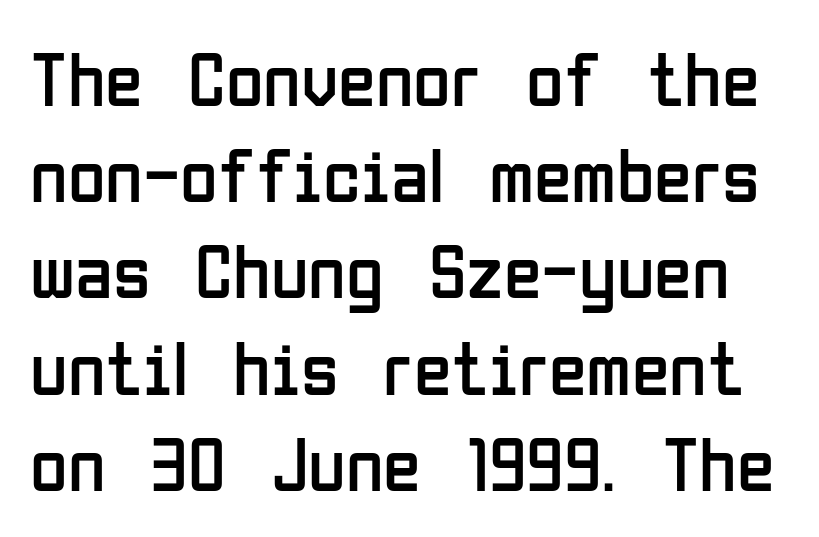
Bold? No — there's no thickening of the strokes. Check where the strokes stop: nothing finishes them off — pure sans. The space between consecutive lines is moderate. Each row of text sits above clean, open space.
